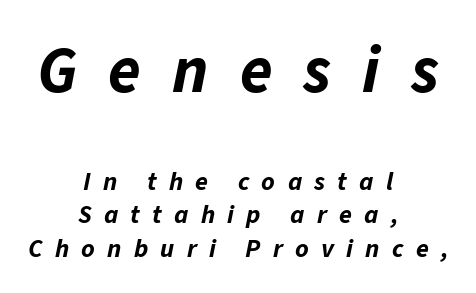
The image shows 66 px bold type, italic (leaning right); set centered, normal line spacing (1.3x), unusually wide letter spacing (+0.47 em), not underlined; the first (top) block is 2.54x larger; low stroke contrast and a medium x-height.
